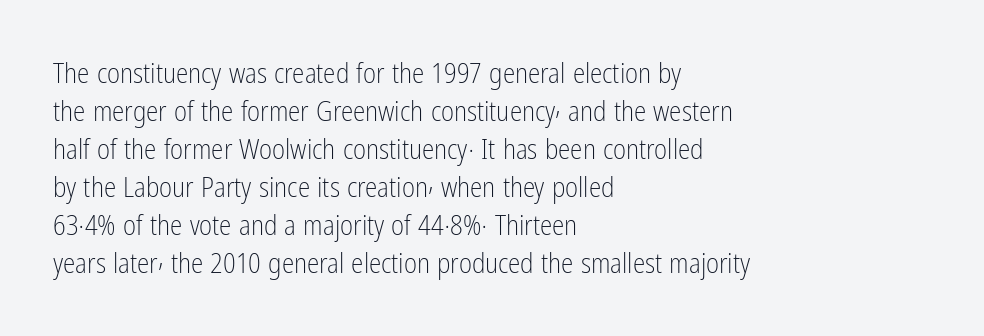
{"serif": "no", "italic": "no", "bold": "no", "weight": "light", "width": "condensed", "stroke_contrast": "low", "x_height": "medium", "monospaced": "no", "underline": "no", "align": "left", "line_spacing": "normal", "line_spacing_ratio": 1.36, "letter_spacing": "normal", "letter_spacing_em": 0.0, "glyph_px": 28}
